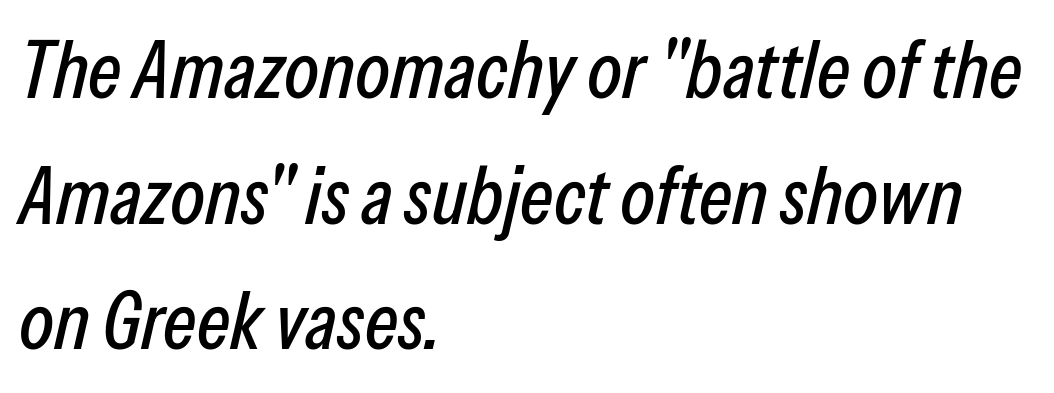
These lines keep a tight, regular rhythm from letter to letter. Honestly, the row spacing looks completely unremarkable. Style check: oblique. Every row of glyphs begins at an identical x-position on the left.
